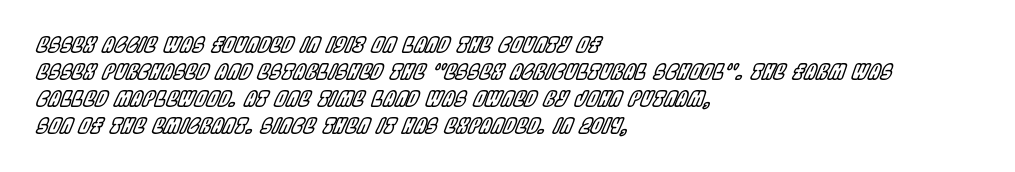
{"italic": "yes", "lean": "right", "slant_degrees": 22, "underline": "no", "align": "left", "line_spacing": "normal", "line_spacing_ratio": 1.29, "letter_spacing": "normal", "letter_spacing_em": 0.0, "glyph_px": 21}
